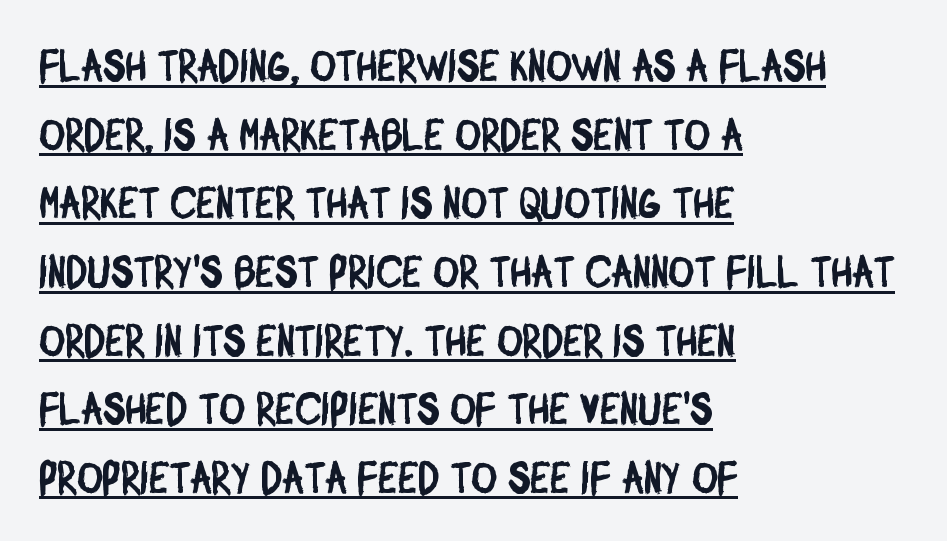
Each letter keeps its own natural width here, so spacing adapts to shape. Left-aligned paragraph, ragged on the right. The rows are spaced the way most documents space them. Beneath each row of characters lies a ruled line. The passage shown is typeset with a sans-serif family.
